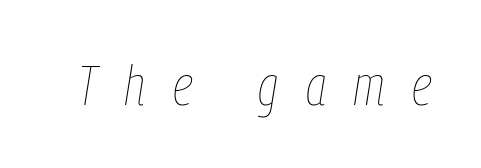
Emphasis-style slanted type is in use. No letter is thick-stroked: the sample isn't bold. The baseline area is clear. You could not count columns in this text — the font is proportionally spaced.
